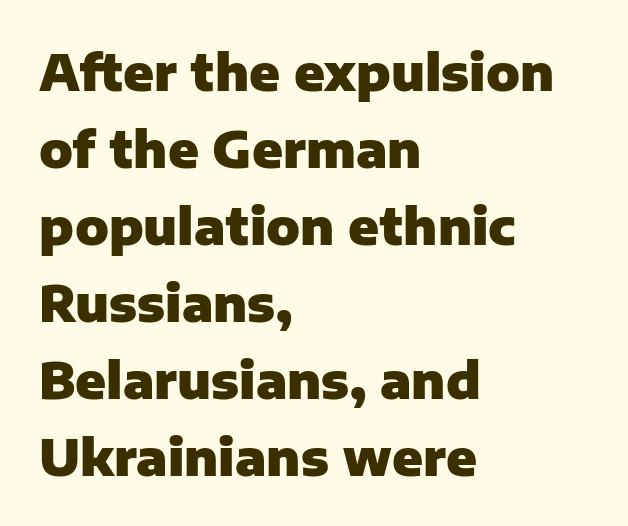
{"serif": "no", "italic": "no", "bold": "yes", "weight": "heavy", "width": "normal", "stroke_contrast": "low", "x_height": "medium", "monospaced": "no", "underline": "no", "align": "left", "line_spacing": "normal", "line_spacing_ratio": 1.54, "letter_spacing": "normal", "letter_spacing_em": 0.0, "glyph_px": 50}
